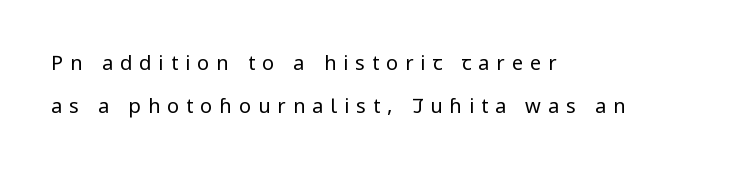
The image shows 20 px text type, upright; set left-aligned, loose line spacing (2.16x), unusually wide letter spacing (+0.35 em), not underlined.
